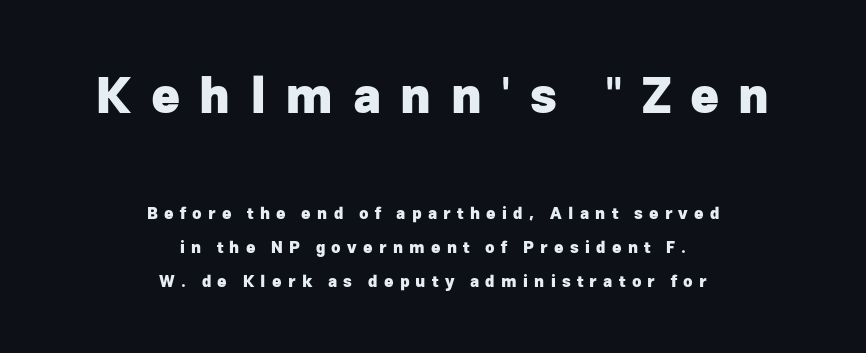
The lines are quadded center. Font category for this specimen: sans-serif. Quick note: underline off. Is the type bold? Yes — the strokes are clearly thick and heavy. Airy leading. Every character sits straight up, as roman type does.
